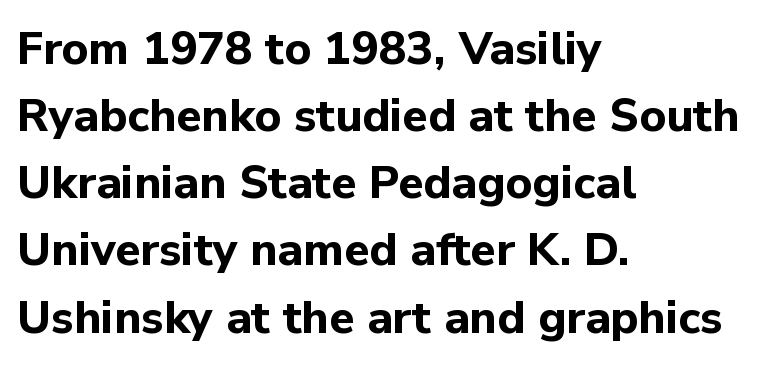
You can tell it's not italic because the verticals are truly vertical. The line-height multiplier appears to be the usual default. The rendering uses natural spacing where letterforms have individual widths. This rendering employs a face without finishing strokes, i.e., a sans-serif. Each glyph is drawn with heavy, bold strokes. Descender tails drop into unmarked territory.
